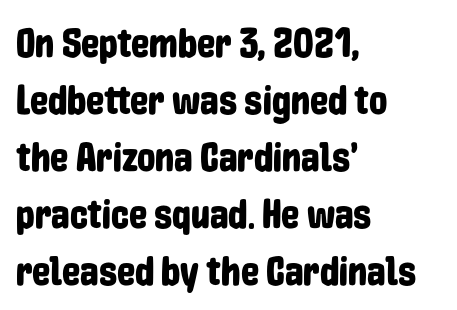
Q: Is the text italic (slanted)? A: No, it is upright.
Q: Is the typeface a serif or a sans-serif typeface? A: Sans-serif.
Q: Is the text underlined? A: No.
Q: How is the paragraph aligned? A: Left-aligned.
Q: Is the spacing between letters normal or unusually wide? A: Normal.
Q: Is the spacing between lines tight, normal or loose? A: Normal.
Q: Width (condensed, normal, or wide)? A: Condensed.
Q: Stroke contrast? A: Low.
Q: x-height? A: Medium.
Q: Monospaced? A: No.
